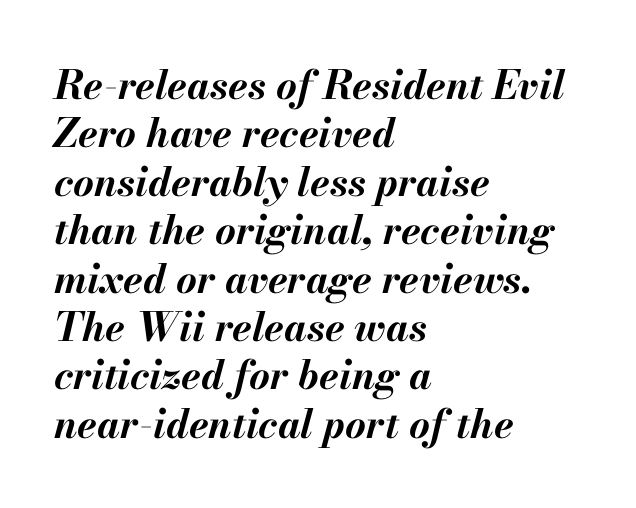
{"italic": "yes", "lean": "right", "slant_degrees": 13, "bold": "yes", "weight": "bold", "width": "normal", "stroke_contrast": "medium", "x_height": "small", "monospaced": "no", "underline": "no", "align": "left", "line_spacing_ratio": 1.21, "letter_spacing": "normal", "letter_spacing_em": 0.0, "glyph_px": 40}
